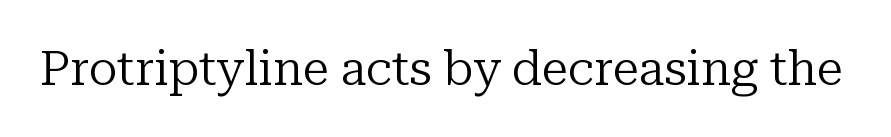
The passage shown is not underscored anywhere. This reads as an unemphasized weight, regular at the heaviest. Do the characters align in a grid? No, the font is proportional. The font family rendered here belongs to the serif group. The type is set solid horizontally, with unmodified tracking. If you drew a line through each stem, it would be perfectly vertical.
